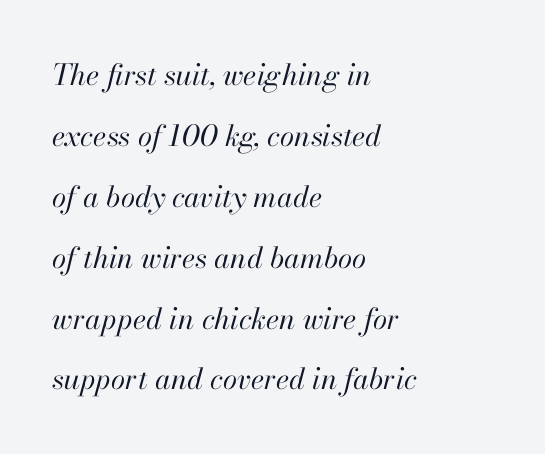
{"italic": "yes", "lean": "right", "slant_degrees": 13, "bold": "no", "weight": "regular", "width": "normal", "stroke_contrast": "high", "x_height": "small", "monospaced": "no", "underline": "no", "align": "left", "line_spacing": "loose", "line_spacing_ratio": 2.1, "letter_spacing": "normal", "letter_spacing_em": 0.0, "glyph_px": 29}
